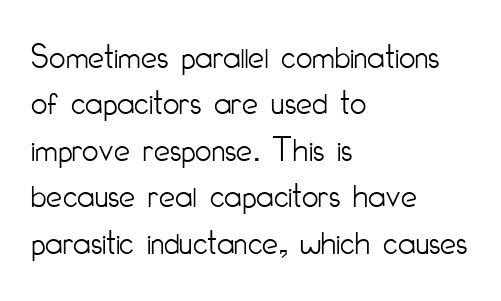
{"serif": "no", "italic": "no", "bold": "no", "weight": "light", "width": "condensed", "stroke_contrast": "low", "x_height": "small", "monospaced": "no", "underline": "no", "align": "left", "line_spacing": "normal", "line_spacing_ratio": 1.29, "letter_spacing": "normal", "letter_spacing_em": 0.0, "glyph_px": 36}
